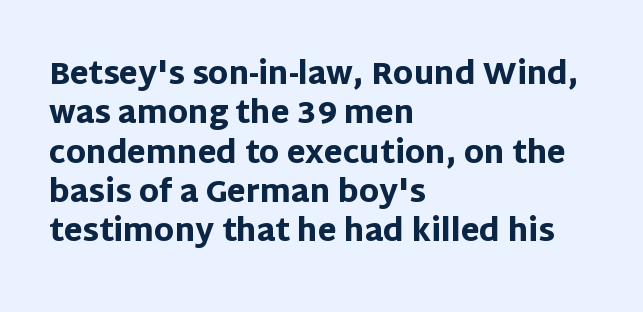
Each line starts at the same left margin while the right side varies. Unlike italic type, these characters show no tilt at all. Bold? Absolutely — the strokes are thick and heavy. Serifs: no, the terminals of the letterforms are clean. A clean baseline with only descenders dipping below it.
